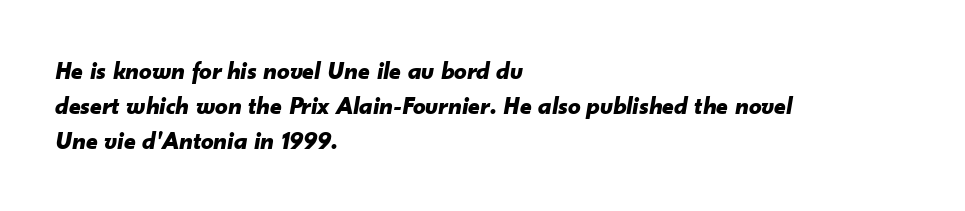
Q: Is the text bold? A: Yes.
Q: Is the text italic (slanted)? A: Yes, it leans right by about 10 degrees.
Q: Is the text underlined? A: No.
Q: How is the paragraph aligned? A: Left-aligned.
Q: Is the spacing between letters normal or unusually wide? A: Normal.
Q: Is the spacing between lines tight, normal or loose? A: Normal.
